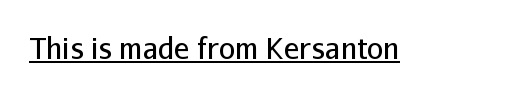
These characters rest on top of a visible drawn line. Ordinary non-slanted type is in use. Is this a heavy cut? Hardly; it is regular or lighter. Here the glyphs are tracked normally, forming tight word shapes.
